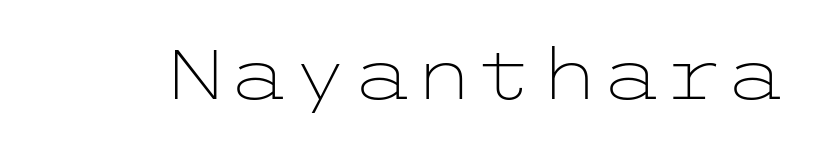
Q: Is the text bold? A: No.
Q: Is the text italic (slanted)? A: No, it is upright.
Q: Is the typeface a serif or a sans-serif typeface? A: Sans-serif.
Q: Is the text underlined? A: No.
Q: Is the spacing between letters normal or unusually wide? A: Normal.
Q: Width (condensed, normal, or wide)? A: Wide.
Q: Stroke contrast? A: Low.
Q: x-height? A: Medium.
